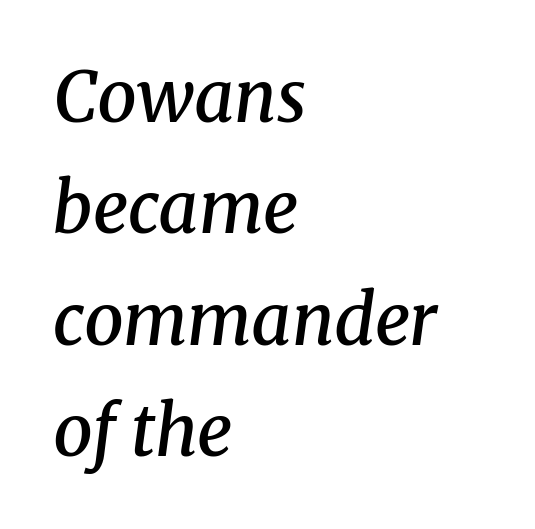
The image shows 70 px semibold serif type, italic (leaning right); set left-aligned, normal line spacing (1.59x), normal letter spacing, not underlined; medium stroke contrast and a medium x-height.
